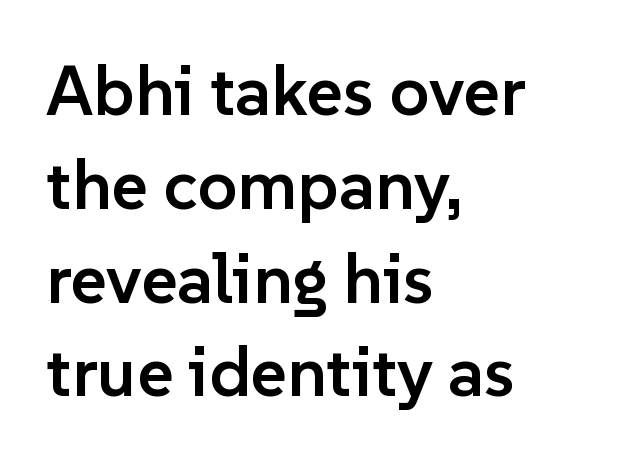
Q: Is the text bold? A: Semi-bold.
Q: Is the text italic (slanted)? A: No, it is upright.
Q: Is the typeface a serif or a sans-serif typeface? A: Sans-serif.
Q: Is the text underlined? A: No.
Q: How is the paragraph aligned? A: Left-aligned.
Q: Is the spacing between letters normal or unusually wide? A: Normal.
Q: Is the spacing between lines tight, normal or loose? A: Normal.
Q: Width (condensed, normal, or wide)? A: Normal.
Q: Stroke contrast? A: Low.
Q: x-height? A: Medium.
Q: Monospaced? A: No.
